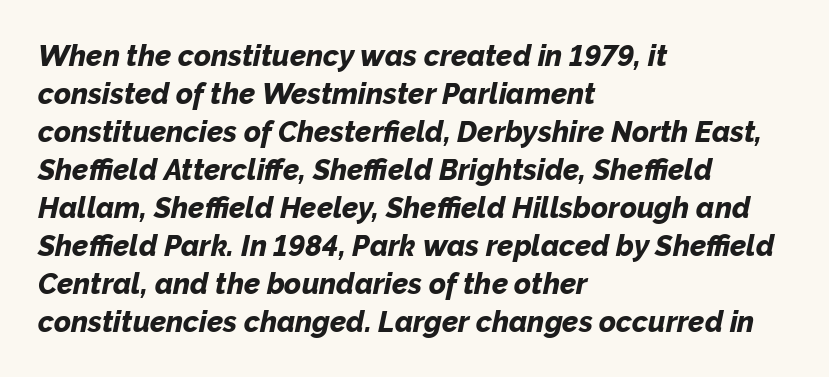
Q: Is the text bold? A: Yes.
Q: Is the text italic (slanted)? A: Yes, it leans right by about 12 degrees.
Q: Is the text underlined? A: No.
Q: How is the paragraph aligned? A: Left-aligned.
Q: Is the spacing between letters normal or unusually wide? A: Normal.
Q: Is the spacing between lines tight, normal or loose? A: Normal.
Q: Width (condensed, normal, or wide)? A: Normal.
Q: Stroke contrast? A: Low.
Q: x-height? A: Medium.
Q: Monospaced? A: No.
